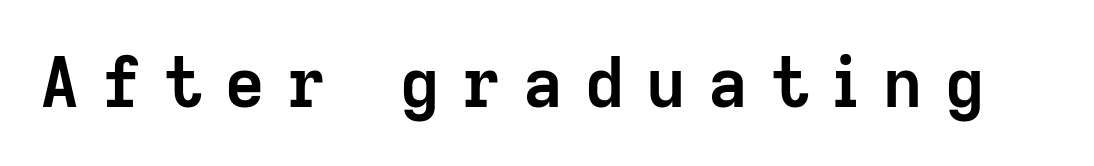
Q: Is the text bold? A: Yes.
Q: Is the text italic (slanted)? A: No, it is upright.
Q: Is the typeface a serif or a sans-serif typeface? A: Sans-serif.
Q: Is the text underlined? A: No.
Q: Is the spacing between letters normal or unusually wide? A: Unusually wide.
Q: Width (condensed, normal, or wide)? A: Normal.
Q: Stroke contrast? A: Low.
Q: x-height? A: Medium.
Q: Monospaced? A: No.
